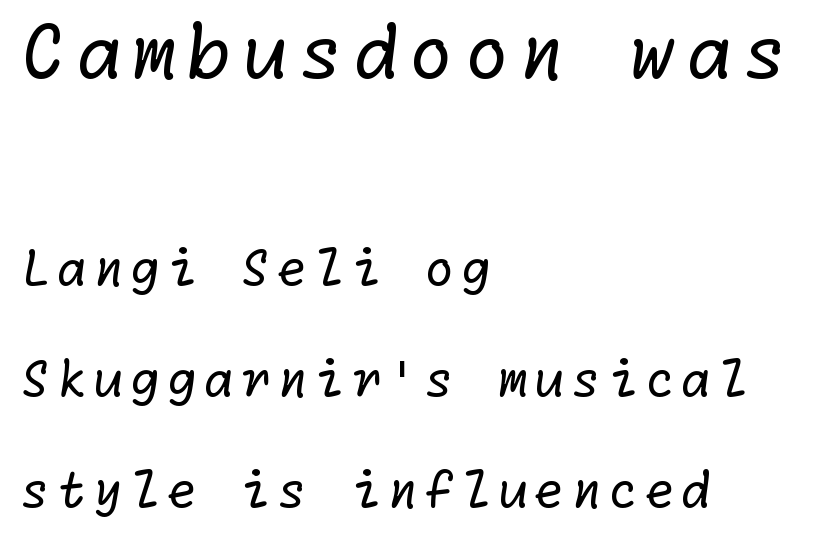
{"serif": "no", "bold": "no", "weight": "regular", "width": "normal", "stroke_contrast": "low", "x_height": "medium", "underline": "no", "align": "left", "line_spacing": "loose", "line_spacing_ratio": 2.26, "larger_block": "first", "size_ratio": 1.51, "glyph_px": 74}
